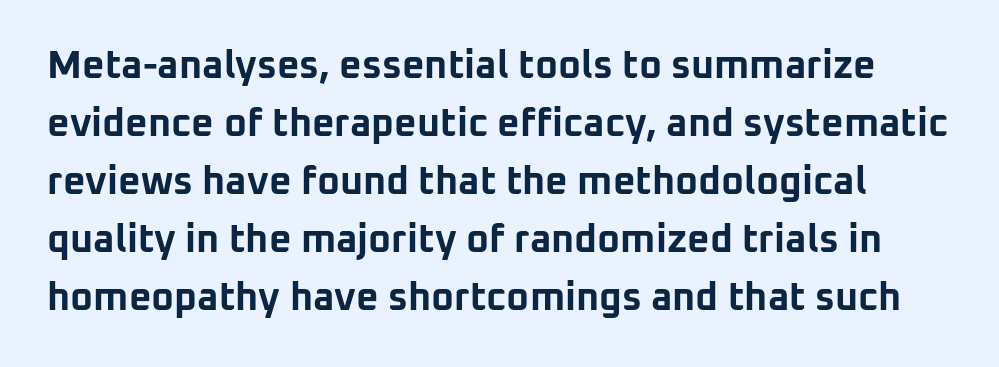
Q: Is the text bold? A: Yes.
Q: Is the text italic (slanted)? A: No, it is upright.
Q: Is the typeface a serif or a sans-serif typeface? A: Sans-serif.
Q: Is the text underlined? A: No.
Q: Is the spacing between letters normal or unusually wide? A: Normal.
Q: Is the spacing between lines tight, normal or loose? A: Normal.
Q: Width (condensed, normal, or wide)? A: Normal.
Q: Stroke contrast? A: Low.
Q: x-height? A: Medium.
Q: Monospaced? A: No.
